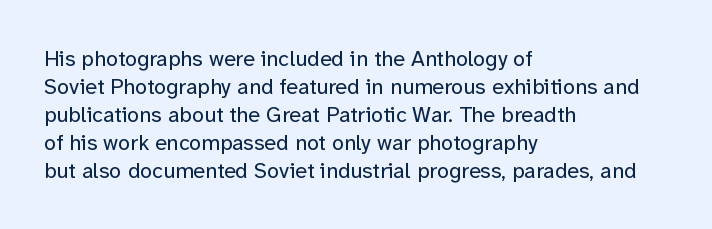
Q: Is the text bold? A: No.
Q: Is the text italic (slanted)? A: No, it is upright.
Q: Is the text underlined? A: No.
Q: How is the paragraph aligned? A: Left-aligned.
Q: Is the spacing between letters normal or unusually wide? A: Normal.
Q: Is the spacing between lines tight, normal or loose? A: Normal.
